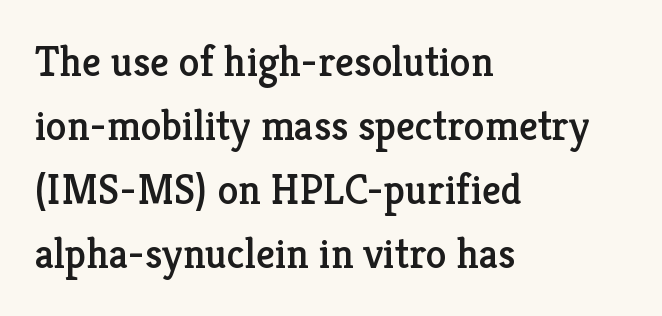
The image shows 42 px serif type, upright; set left-aligned, normal line spacing (1.52x), normal letter spacing, not underlined; low stroke contrast and a medium x-height.
